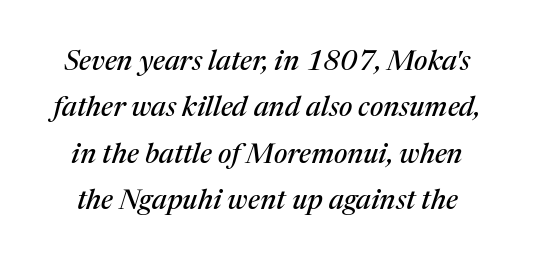
{"serif": "yes", "italic": "yes", "lean": "right", "slant_degrees": 17, "width": "normal", "stroke_contrast": "medium", "x_height": "medium", "monospaced": "no", "underline": "no", "line_spacing": "normal", "line_spacing_ratio": 1.66, "letter_spacing": "normal", "letter_spacing_em": 0.0, "glyph_px": 28}
